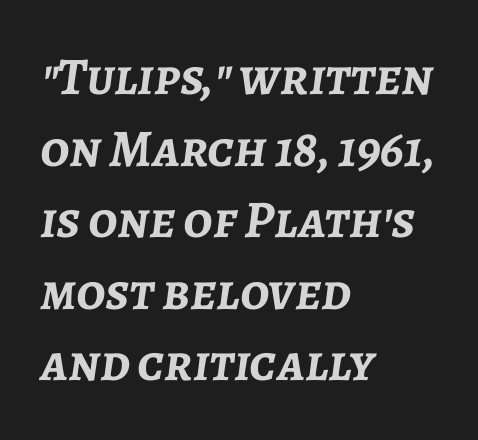
{"italic": "yes", "lean": "right", "slant_degrees": 7, "bold": "yes", "weight": "semibold", "width": "normal", "stroke_contrast": "low", "x_height": "medium", "monospaced": "no", "underline": "no", "align": "left", "line_spacing": "normal", "line_spacing_ratio": 1.35, "letter_spacing": "normal", "letter_spacing_em": 0.0, "glyph_px": 53}
